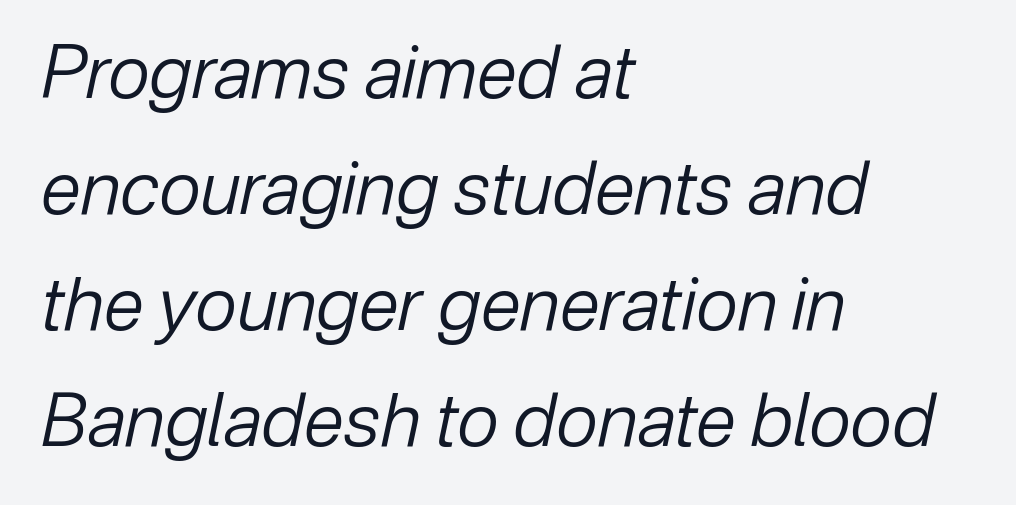
{"italic": "yes", "lean": "right", "slant_degrees": 12, "bold": "no", "weight": "regular", "width": "normal", "stroke_contrast": "low", "x_height": "medium", "monospaced": "no", "underline": "no", "align": "left", "line_spacing": "normal", "line_spacing_ratio": 1.59, "letter_spacing": "normal", "letter_spacing_em": 0.0, "glyph_px": 73}
